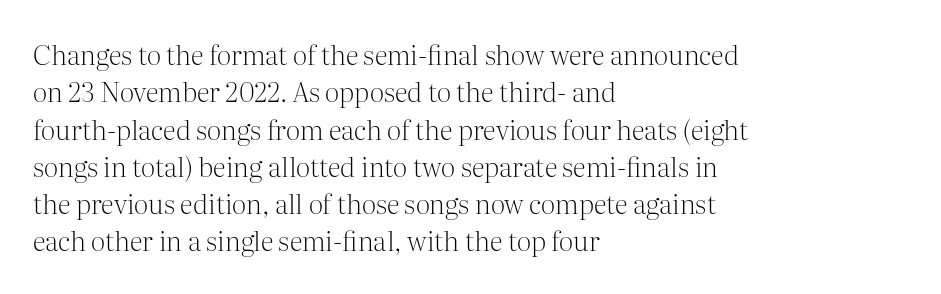
Q: Is the text bold? A: No.
Q: Is the text italic (slanted)? A: No, it is upright.
Q: Is the text underlined? A: No.
Q: How is the paragraph aligned? A: Left-aligned.
Q: Is the spacing between letters normal or unusually wide? A: Normal.
Q: Is the spacing between lines tight, normal or loose? A: Normal.
